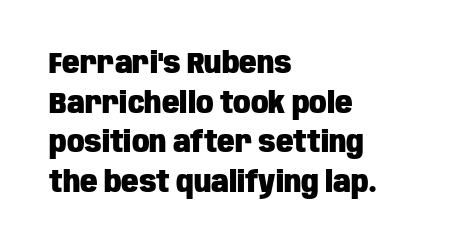
Q: Is the text bold? A: Yes.
Q: Is the text italic (slanted)? A: No, it is upright.
Q: Is the typeface a serif or a sans-serif typeface? A: Sans-serif.
Q: Is the text underlined? A: No.
Q: How is the paragraph aligned? A: Left-aligned.
Q: Is the spacing between letters normal or unusually wide? A: Normal.
Q: Is the spacing between lines tight, normal or loose? A: Normal.
Q: Width (condensed, normal, or wide)? A: Condensed.
Q: Stroke contrast? A: Low.
Q: x-height? A: Large.
Q: Monospaced? A: No.
